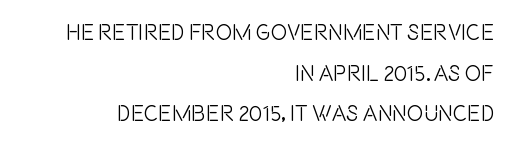
The image shows 22 px text type, upright; set right-aligned, line spacing 1.85x, normal letter spacing, not underlined.
